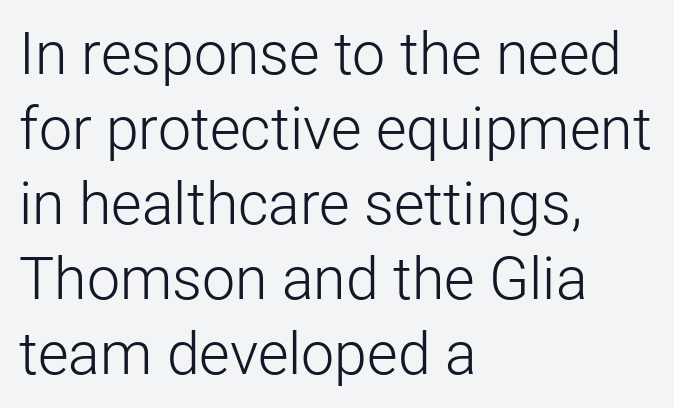
Q: Is the text bold? A: No.
Q: Is the text italic (slanted)? A: No, it is upright.
Q: Is the typeface a serif or a sans-serif typeface? A: Sans-serif.
Q: Is the text underlined? A: No.
Q: How is the paragraph aligned? A: Left-aligned.
Q: Is the spacing between letters normal or unusually wide? A: Normal.
Q: Is the spacing between lines tight, normal or loose? A: Normal.
Q: Width (condensed, normal, or wide)? A: Normal.
Q: Stroke contrast? A: Low.
Q: x-height? A: Medium.
Q: Monospaced? A: No.
